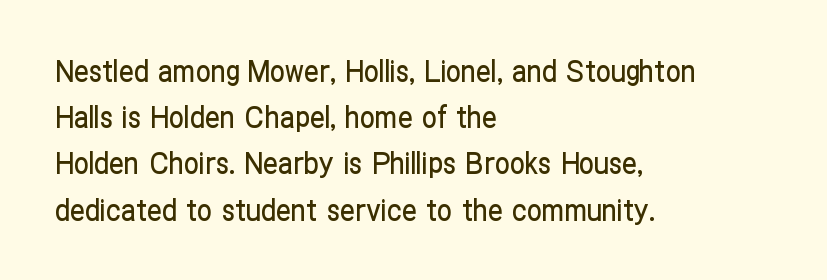
Looks like regular typesetting: each glyph gets only the width it needs. In CSS terms this would be text-align: left. The lettering holds an erect, upright posture throughout. Compared with typical paragraphs, the rows here are spaced about the same. Nothing sits at the stroke ends, so this counts as sans-serif. Does extra space separate the letters? No, they use regular spacing.
